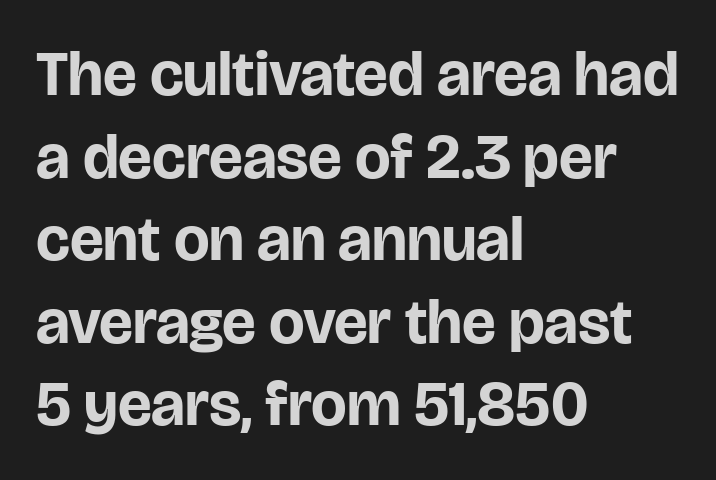
Q: Is the text bold? A: Yes.
Q: Is the text italic (slanted)? A: No, it is upright.
Q: Is the typeface a serif or a sans-serif typeface? A: Sans-serif.
Q: Is the text underlined? A: No.
Q: How is the paragraph aligned? A: Left-aligned.
Q: Is the spacing between letters normal or unusually wide? A: Normal.
Q: Is the spacing between lines tight, normal or loose? A: Normal.
Q: Width (condensed, normal, or wide)? A: Normal.
Q: Stroke contrast? A: Low.
Q: x-height? A: Large.
Q: Monospaced? A: No.
